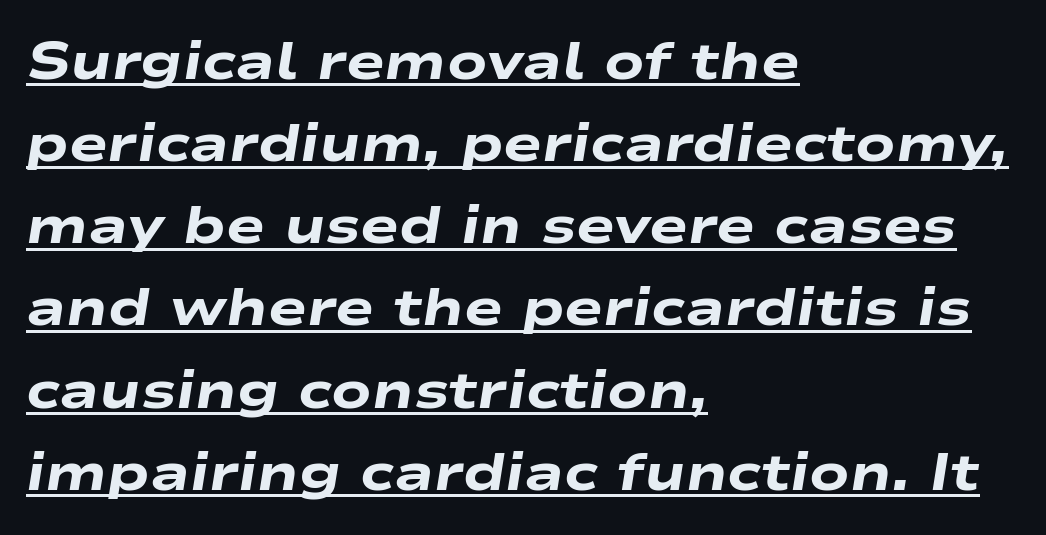
The image shows 52 px heavy, wide type, italic (leaning right); set left-aligned, normal line spacing (1.58x), normal letter spacing, underlined; low stroke contrast and a medium x-height.
